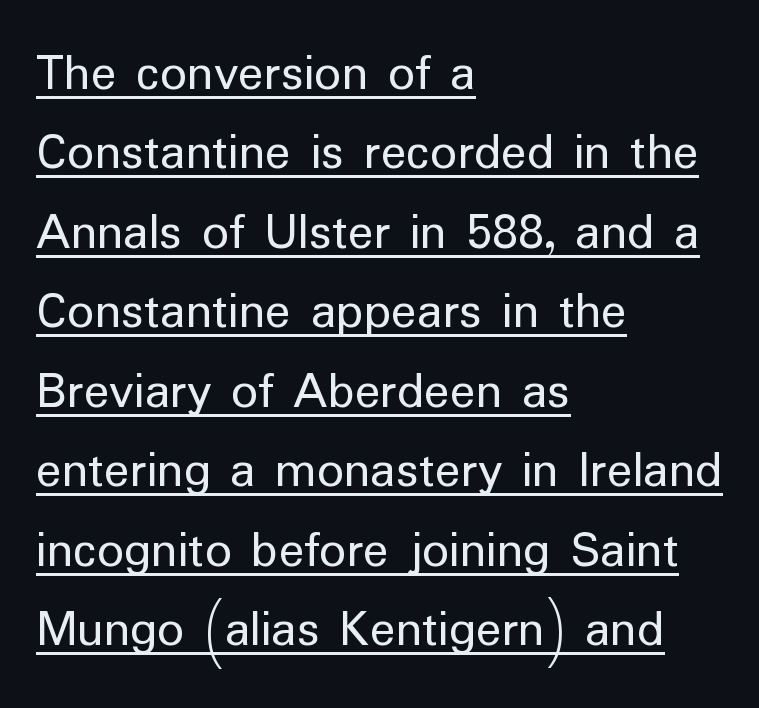
Q: Is the text bold? A: No.
Q: Is the text italic (slanted)? A: No, it is upright.
Q: Is the typeface a serif or a sans-serif typeface? A: Sans-serif.
Q: Is the text underlined? A: Yes.
Q: How is the paragraph aligned? A: Left-aligned.
Q: Is the spacing between letters normal or unusually wide? A: Normal.
Q: Is the spacing between lines tight, normal or loose? A: Normal.
Q: Width (condensed, normal, or wide)? A: Normal.
Q: Stroke contrast? A: Low.
Q: x-height? A: Medium.
Q: Monospaced? A: No.
